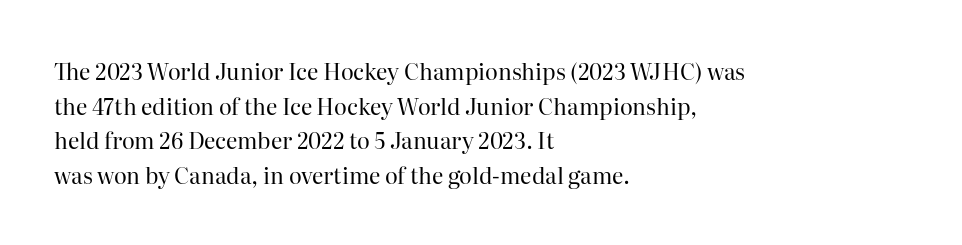
Q: Is the text bold? A: No.
Q: Is the text italic (slanted)? A: No, it is upright.
Q: Is the text underlined? A: No.
Q: How is the paragraph aligned? A: Left-aligned.
Q: Is the spacing between letters normal or unusually wide? A: Normal.
Q: Is the spacing between lines tight, normal or loose? A: Normal.
